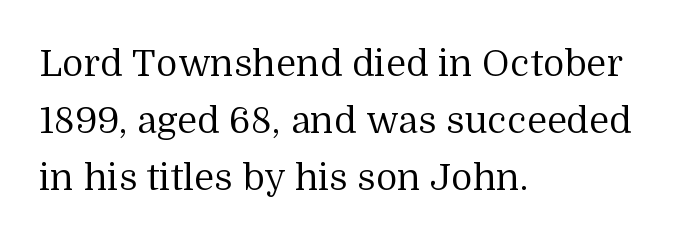
The image shows 37 px regular-weight serif type, upright; set left-aligned, normal line spacing (1.54x), normal letter spacing, not underlined; medium stroke contrast and a medium x-height.
